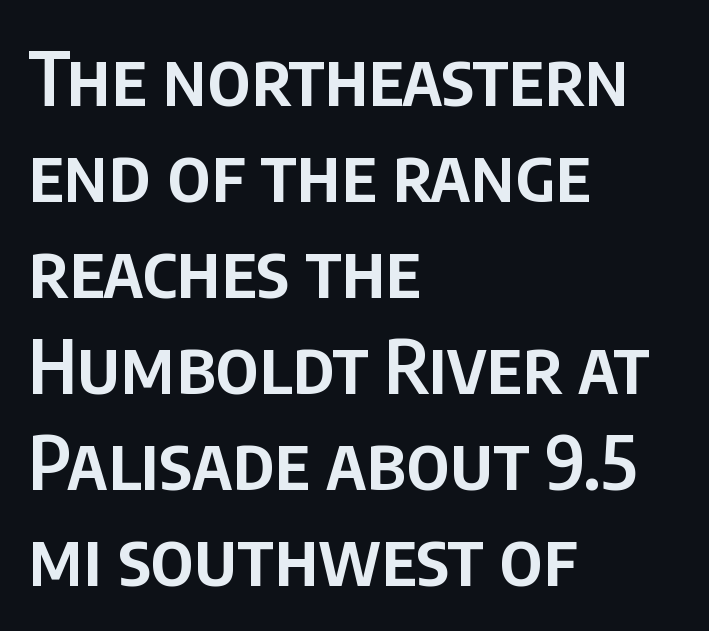
The foot of each line stays bare and open. Characters remain perfectly vertical along every line. Caption: multi-line text, flush left, ragged right. The letters are semibold — heavier than regular but short of a full bold. The letterforms sit shoulder to shoulder at normal distance.
